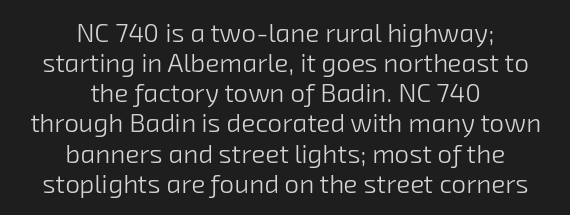
{"bold": "no", "underline": "no", "align": "center", "line_spacing_ratio": 1.16, "letter_spacing": "normal", "letter_spacing_em": 0.0, "glyph_px": 26}
